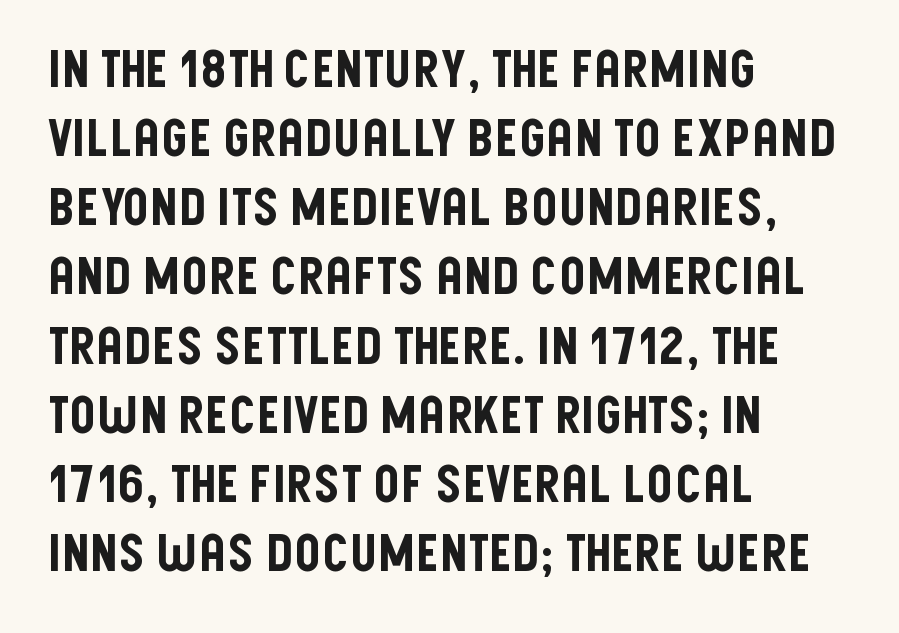
Q: Is the text italic (slanted)? A: No, it is upright.
Q: Is the typeface a serif or a sans-serif typeface? A: Sans-serif.
Q: Is the text underlined? A: No.
Q: How is the paragraph aligned? A: Left-aligned.
Q: Is the spacing between letters normal or unusually wide? A: Normal.
Q: Is the spacing between lines tight, normal or loose? A: Normal.
Q: Width (condensed, normal, or wide)? A: Condensed.
Q: Stroke contrast? A: Low.
Q: x-height? A: Large.
Q: Monospaced? A: No.
